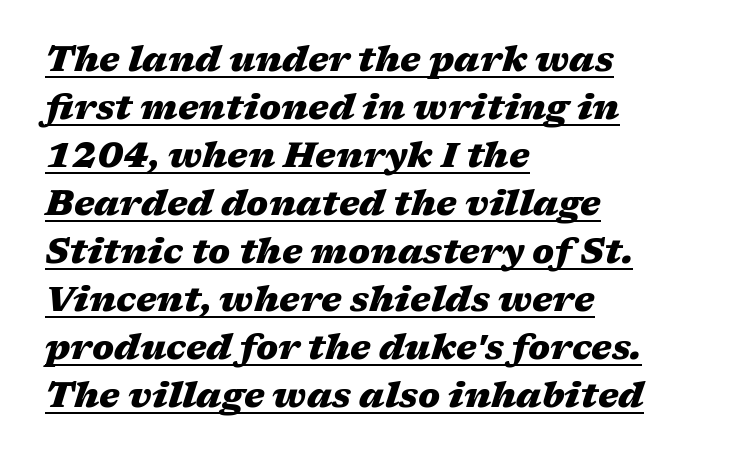
{"italic": "yes", "lean": "right", "slant_degrees": 17, "bold": "yes", "weight": "heavy", "width": "wide", "stroke_contrast": "medium", "x_height": "medium", "monospaced": "no", "underline": "yes", "align": "left", "line_spacing": "normal", "line_spacing_ratio": 1.37, "letter_spacing": "normal", "letter_spacing_em": 0.0, "glyph_px": 35}
